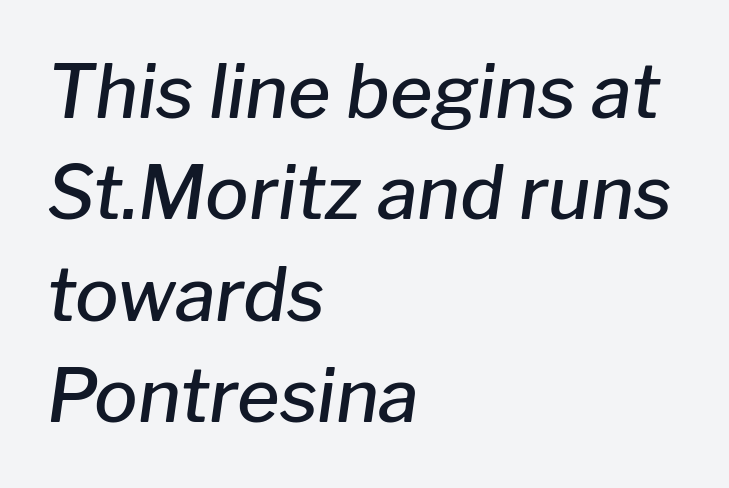
The image shows 73 px semibold type, italic (leaning right); set left-aligned, normal line spacing (1.39x), normal letter spacing, not underlined; low stroke contrast and a medium x-height.
